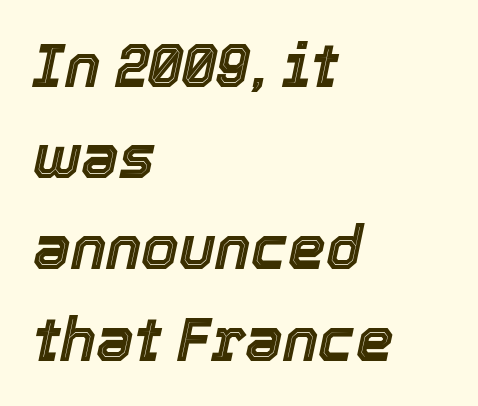
{"italic": "yes", "lean": "right", "slant_degrees": 12, "width": "normal", "x_height": "medium", "monospaced": "no", "underline": "no", "align": "left", "line_spacing": "normal", "line_spacing_ratio": 1.52, "letter_spacing": "normal", "letter_spacing_em": 0.0, "glyph_px": 60}
